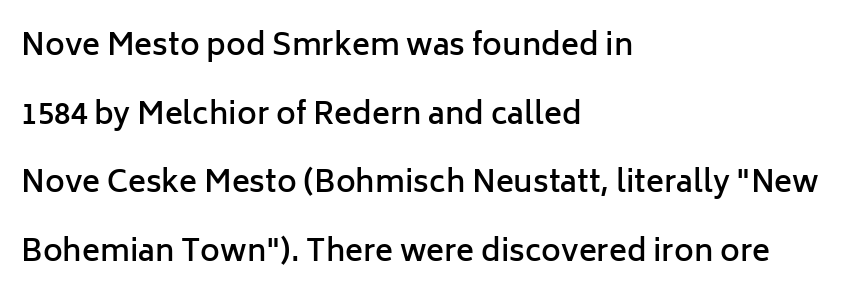
Q: Is the text bold? A: Semi-bold.
Q: Is the text italic (slanted)? A: No, it is upright.
Q: Is the typeface a serif or a sans-serif typeface? A: Sans-serif.
Q: Is the text underlined? A: No.
Q: How is the paragraph aligned? A: Left-aligned.
Q: Is the spacing between letters normal or unusually wide? A: Normal.
Q: Is the spacing between lines tight, normal or loose? A: Loose.
Q: Width (condensed, normal, or wide)? A: Normal.
Q: Stroke contrast? A: Low.
Q: x-height? A: Medium.
Q: Monospaced? A: No.
